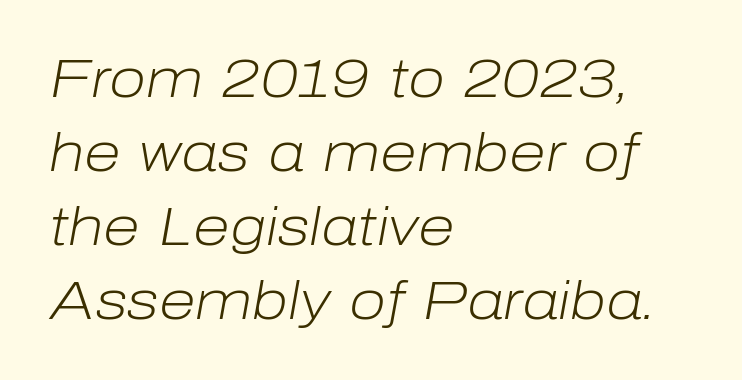
The image shows 54 px light type, italic (leaning right); set left-aligned, normal line spacing (1.37x), normal letter spacing, not underlined; low stroke contrast and a medium x-height.
